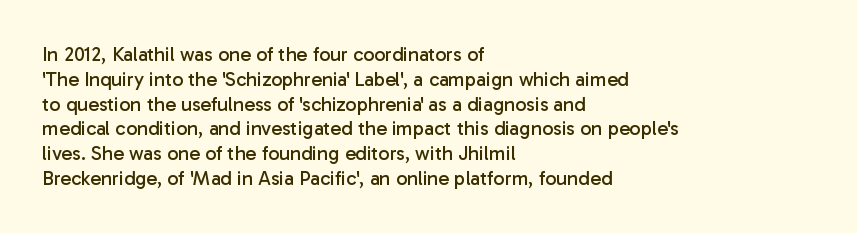
Each stroke keeps to a modest, everyday thickness or less. The type is set solid horizontally, with unmodified tracking. Italic: no, the glyphs are upright roman. In CSS terms this would be text-align: left.
